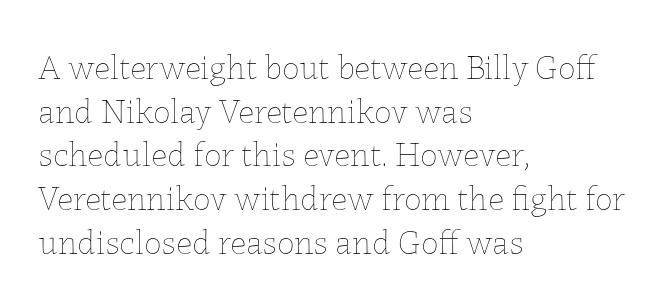
Q: Is the text bold? A: No.
Q: Is the text italic (slanted)? A: No, it is upright.
Q: Is the text underlined? A: No.
Q: How is the paragraph aligned? A: Left-aligned.
Q: Is the spacing between letters normal or unusually wide? A: Normal.
Q: Is the spacing between lines tight, normal or loose? A: Normal.
Q: Width (condensed, normal, or wide)? A: Normal.
Q: Stroke contrast? A: Low.
Q: x-height? A: Medium.
Q: Monospaced? A: No.
